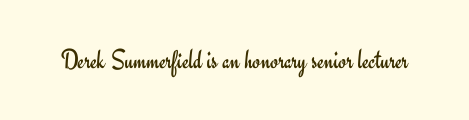
Is the type heavy? It reads as light-to-regular instead. Descenders hang freely into open space. Serifs: no, the terminals of the letterforms are clean.
